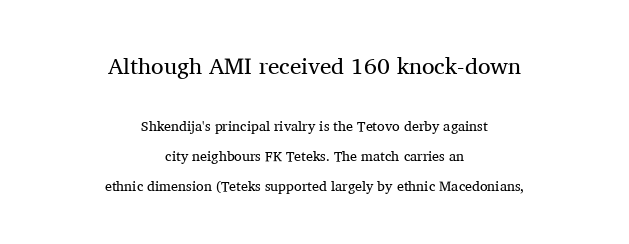
{"italic": "no", "bold": "no", "underline": "no", "align": "center", "line_spacing": "loose", "line_spacing_ratio": 2.14, "letter_spacing": "normal", "letter_spacing_em": 0.0, "larger_block": "first", "size_ratio": 1.64, "glyph_px": 23}
